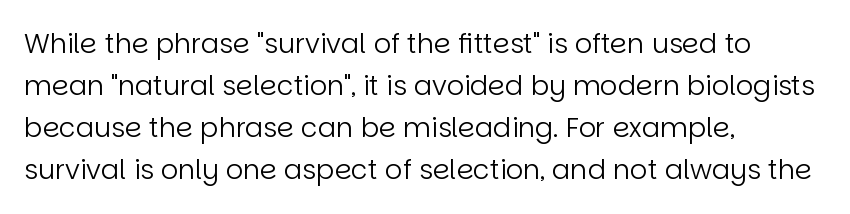
Each new line begins a customary step beneath the previous one. The passage shown is not underscored anywhere. Weight: not bold — regular or lighter. Nope, not italic — everything's standing straight. A classic flush-left, rag-right setting is used for this passage.
